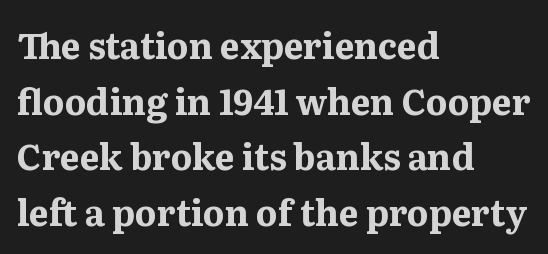
{"serif": "yes", "italic": "no", "bold": "yes", "weight": "bold", "width": "normal", "stroke_contrast": "medium", "x_height": "medium", "monospaced": "no", "underline": "no", "align": "left", "line_spacing": "normal", "line_spacing_ratio": 1.59, "letter_spacing": "normal", "letter_spacing_em": 0.0, "glyph_px": 35}
